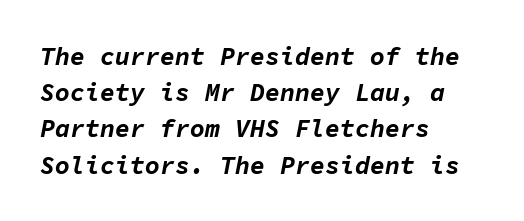
{"italic": "yes", "lean": "right", "slant_degrees": 11, "bold": "yes", "underline": "no", "align": "left", "line_spacing": "normal", "line_spacing_ratio": 1.45, "letter_spacing": "normal", "letter_spacing_em": 0.0, "glyph_px": 25}
